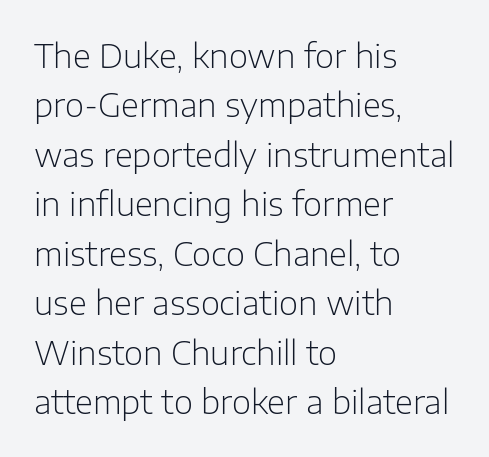
The ragged edge is on the right, which tells us the setting is flush left. Default kerning and tracking; the words read as compact shapes. Is this a sans? Yes — the strokes have no serifs. Vertically, the passage feels balanced, rows spaced as you'd expect.
